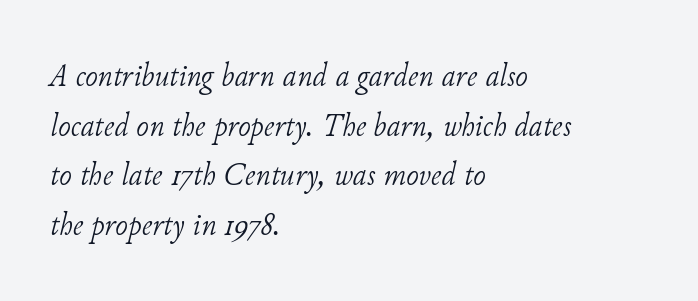
The image shows 34 px light serif type, italic (leaning right); set left-aligned, normal line spacing (1.46x), normal letter spacing, not underlined; low stroke contrast and a small x-height.
